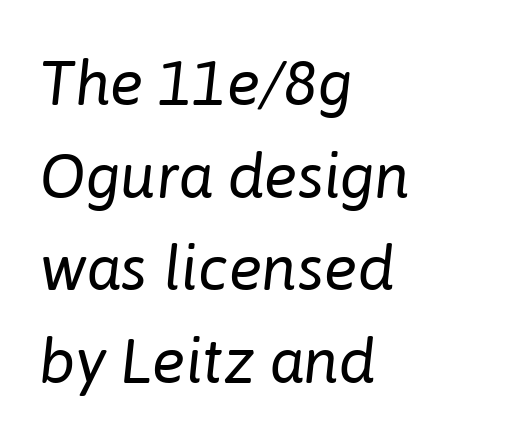
{"italic": "yes", "lean": "right", "slant_degrees": 6, "bold": "no", "weight": "regular", "width": "normal", "stroke_contrast": "low", "x_height": "medium", "monospaced": "no", "underline": "no", "align": "left", "line_spacing": "normal", "line_spacing_ratio": 1.47, "letter_spacing": "normal", "letter_spacing_em": 0.0, "glyph_px": 63}
